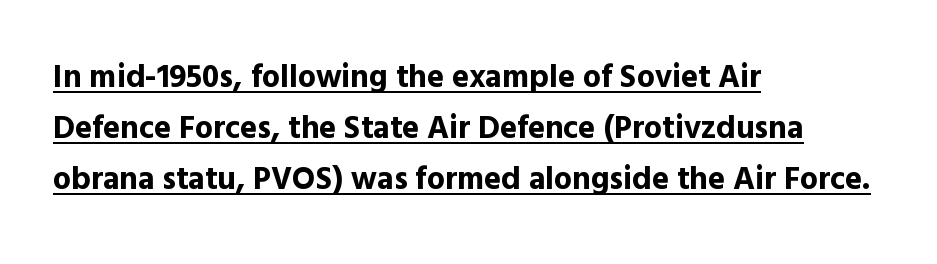
The image shows 32 px bold sans-serif type, upright; set left-aligned, normal line spacing (1.59x), normal letter spacing, underlined; a medium x-height.
